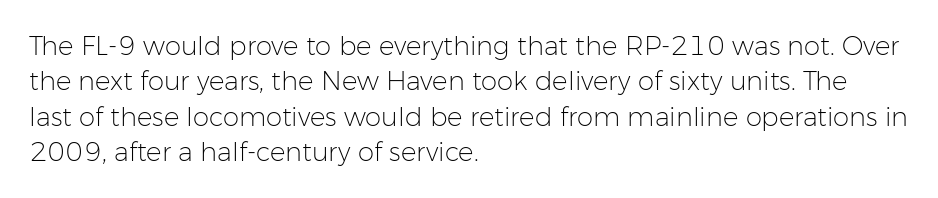
Vertically, the passage feels balanced, rows spaced as you'd expect. No italicization has been applied; the sample stays upright. A bare baseline throughout the passage. Think standard paragraph weight, or any step lighter than that.
